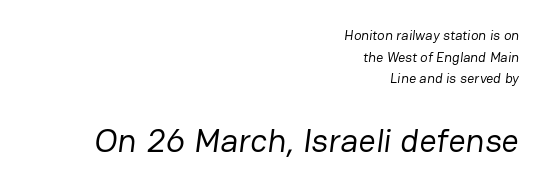
The image shows 34 px regular-weight sans-serif type; set right-aligned, normal line spacing (1.55x), normal letter spacing, not underlined; the second (bottom) block is 2.43x larger; low stroke contrast and a medium x-height.
